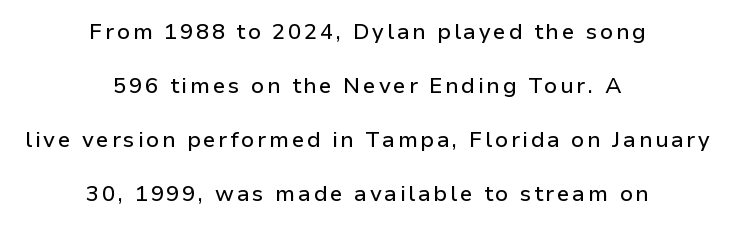
The image shows 22 px text type, upright; set centered, loose line spacing (2.45x), not underlined.
